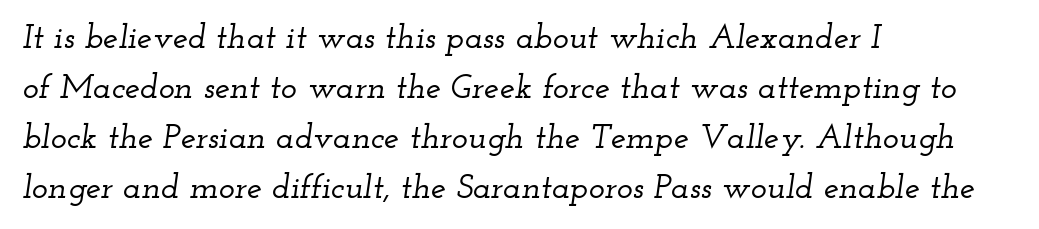
{"serif": "yes", "italic": "yes", "lean": "right", "slant_degrees": 12, "width": "wide", "stroke_contrast": "low", "x_height": "small", "monospaced": "no", "underline": "no", "align": "left", "line_spacing": "normal", "line_spacing_ratio": 1.47, "letter_spacing": "normal", "letter_spacing_em": 0.0, "glyph_px": 34}
